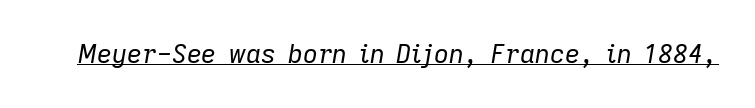
Q: Is the text bold? A: No.
Q: Is the text italic (slanted)? A: Yes, it leans right by about 9 degrees.
Q: Is the text underlined? A: Yes.
Q: Is the spacing between letters normal or unusually wide? A: Normal.
